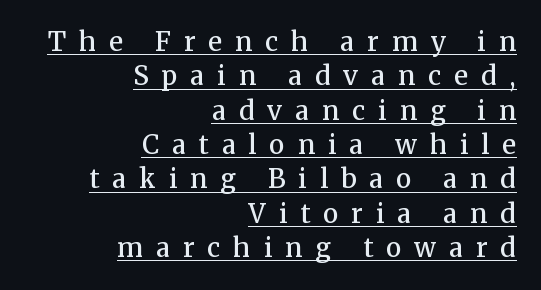
Q: Is the text bold? A: Semi-bold.
Q: Is the text italic (slanted)? A: No, it is upright.
Q: Is the text underlined? A: Yes.
Q: How is the paragraph aligned? A: Right-aligned.
Q: Is the spacing between letters normal or unusually wide? A: Unusually wide.
Q: Is the spacing between lines tight, normal or loose? A: Normal.
